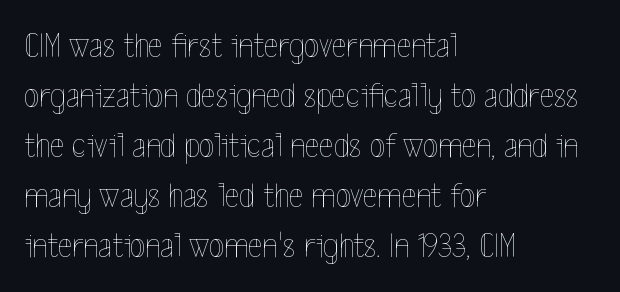
The image shows 35 px thin, condensed type, upright; set left-aligned, normal line spacing (1.43x), normal letter spacing, not underlined; a medium x-height.
